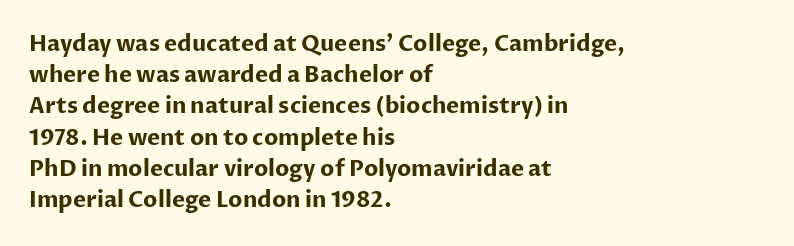
Q: Is the text bold? A: Yes.
Q: Is the text italic (slanted)? A: No, it is upright.
Q: Is the text underlined? A: No.
Q: How is the paragraph aligned? A: Left-aligned.
Q: Is the spacing between letters normal or unusually wide? A: Normal.
Q: Is the spacing between lines tight, normal or loose? A: Normal.
